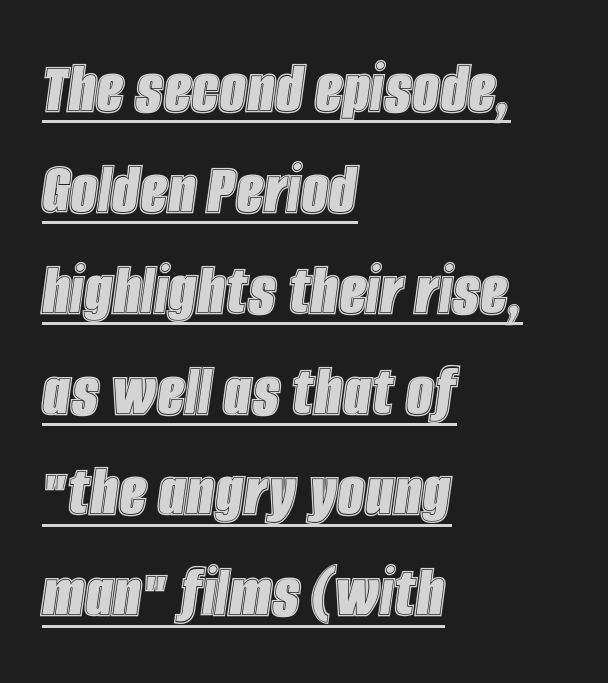
Where is the straight margin? On the left. Has an underline been added? It has. Here the designer chose a conventional face with non-uniform glyph widths. Is there much room between lines? A standard amount, neither cramped nor airy. Style check: oblique.
